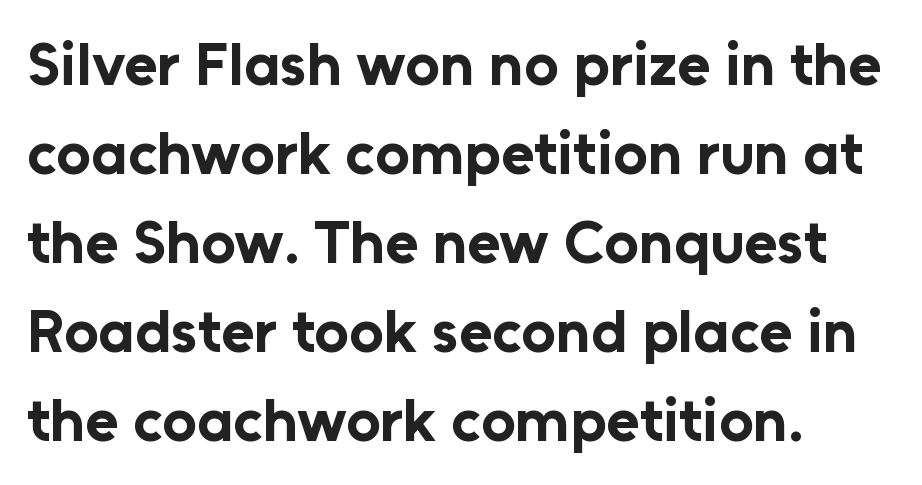
The image shows 61 px bold sans-serif type, upright; set left-aligned, normal line spacing (1.46x), normal letter spacing, not underlined; low stroke contrast and a medium x-height.
